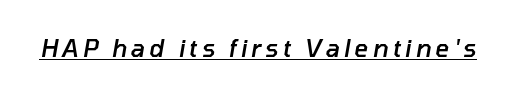
Q: Is the text bold? A: Semi-bold.
Q: Is the text italic (slanted)? A: Yes, it leans right by about 10 degrees.
Q: Is the text underlined? A: Yes.
